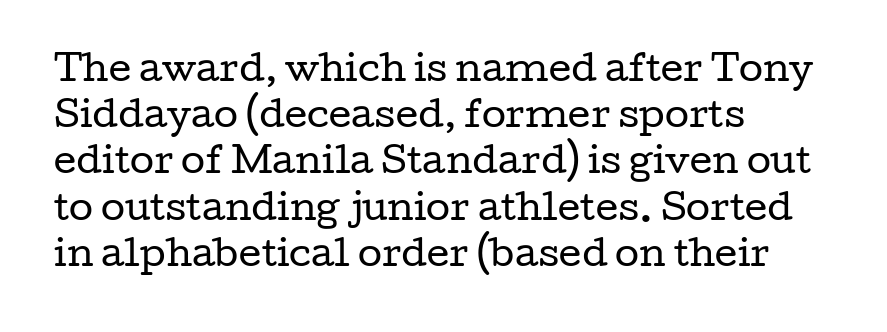
The typeface chosen for these lines features serifs. Students, observe: this is what conventionally led text looks like. No word sits above an underline. Bold? No — there's no thickening of the strokes. This is roman type, the default non-slanted kind. Casual observation: everything's shoved over to the left.
